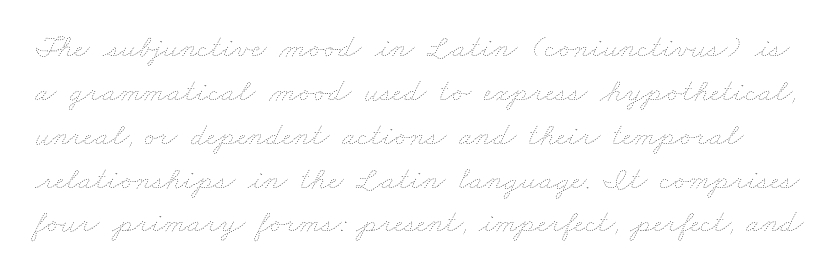
{"bold": "no", "weight": "thin", "width": "wide", "stroke_contrast": "low", "x_height": "small", "monospaced": "no", "underline": "no", "line_spacing": "normal", "line_spacing_ratio": 1.37, "letter_spacing": "normal", "letter_spacing_em": 0.0, "glyph_px": 32}
